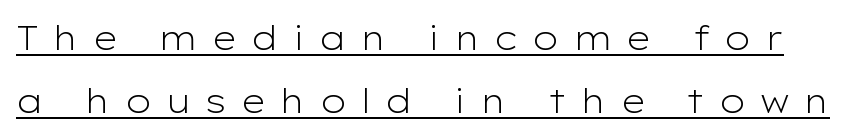
Heft: none added — not bold. The passage shown is underscored from start to finish. Glyph-to-glyph distance is far greater than everyday printed text. Font category for this specimen: sans-serif. Do the characters align in a grid? No, the font is proportional.
